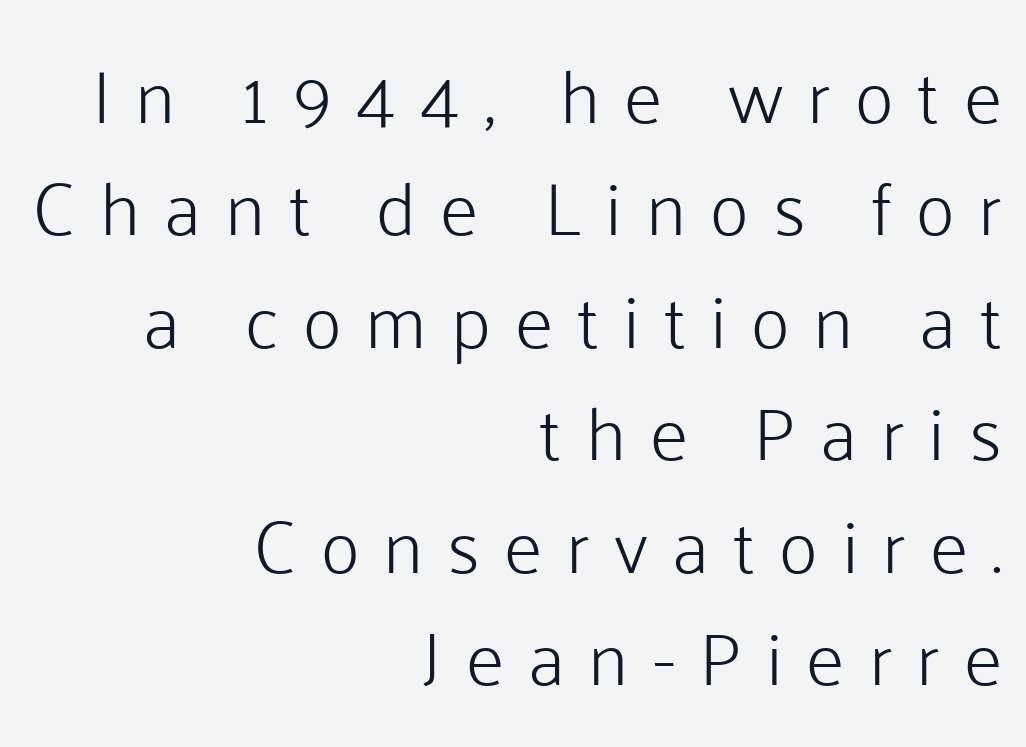
Q: Is the text bold? A: No.
Q: Is the text italic (slanted)? A: No, it is upright.
Q: Is the typeface a serif or a sans-serif typeface? A: Sans-serif.
Q: Is the text underlined? A: No.
Q: How is the paragraph aligned? A: Right-aligned.
Q: Is the spacing between letters normal or unusually wide? A: Unusually wide.
Q: Is the spacing between lines tight, normal or loose? A: Normal.
Q: Width (condensed, normal, or wide)? A: Normal.
Q: Stroke contrast? A: Low.
Q: x-height? A: Medium.
Q: Monospaced? A: No.
